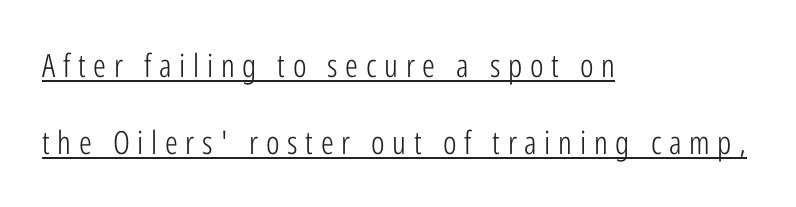
The image shows 32 px light, condensed sans-serif type, upright; set left-aligned, loose line spacing (2.41x), unusually wide letter spacing (+0.24 em), underlined; low stroke contrast and a medium x-height.
